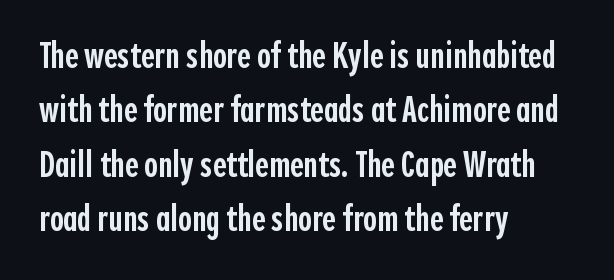
Q: Is the text bold? A: Semi-bold.
Q: Is the text italic (slanted)? A: No, it is upright.
Q: Is the typeface a serif or a sans-serif typeface? A: Sans-serif.
Q: Is the text underlined? A: No.
Q: How is the paragraph aligned? A: Left-aligned.
Q: Is the spacing between letters normal or unusually wide? A: Normal.
Q: Is the spacing between lines tight, normal or loose? A: Normal.
Q: Width (condensed, normal, or wide)? A: Condensed.
Q: x-height? A: Medium.
Q: Monospaced? A: No.
